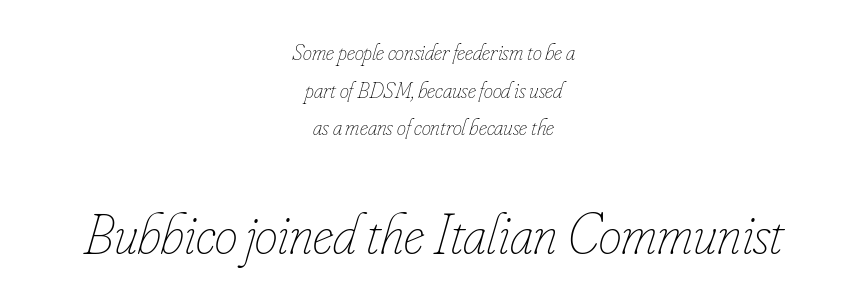
Q: Is the text bold? A: No.
Q: Is the text italic (slanted)? A: Yes, it leans right by about 16 degrees.
Q: Is the text underlined? A: No.
Q: How is the paragraph aligned? A: Centered.
Q: Is the spacing between letters normal or unusually wide? A: Normal.
Q: Is the spacing between lines tight, normal or loose? A: Normal.
Q: Which block of text is set in a larger size, the first (top) or the second (bottom)? A: The second (bottom) one.
Q: Width (condensed, normal, or wide)? A: Condensed.
Q: Stroke contrast? A: Low.
Q: x-height? A: Small.
Q: Monospaced? A: No.
